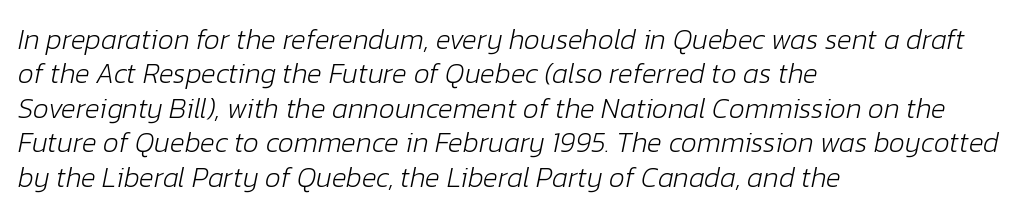
The image shows 28 px light type, italic (leaning right); set left-aligned, line spacing 1.23x, normal letter spacing, not underlined; low stroke contrast and a medium x-height.
